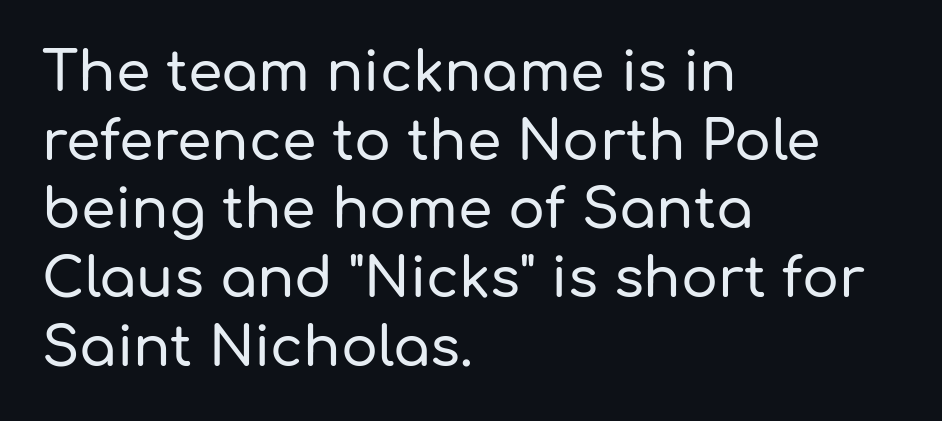
Each letter's strokes conclude bluntly, with no projecting serifs. Here the designer chose a conventional face with non-uniform glyph widths. Is there much room between lines? A standard amount, neither cramped nor airy. Notice how the passage keeps a crisp vertical edge on the left only.
